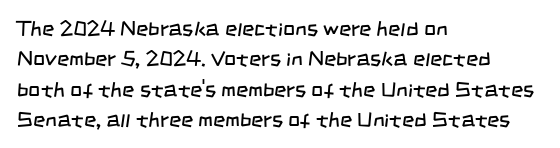
{"bold": "no", "underline": "no", "align": "left", "line_spacing": "normal", "line_spacing_ratio": 1.45, "letter_spacing": "normal", "letter_spacing_em": 0.0, "glyph_px": 21}
